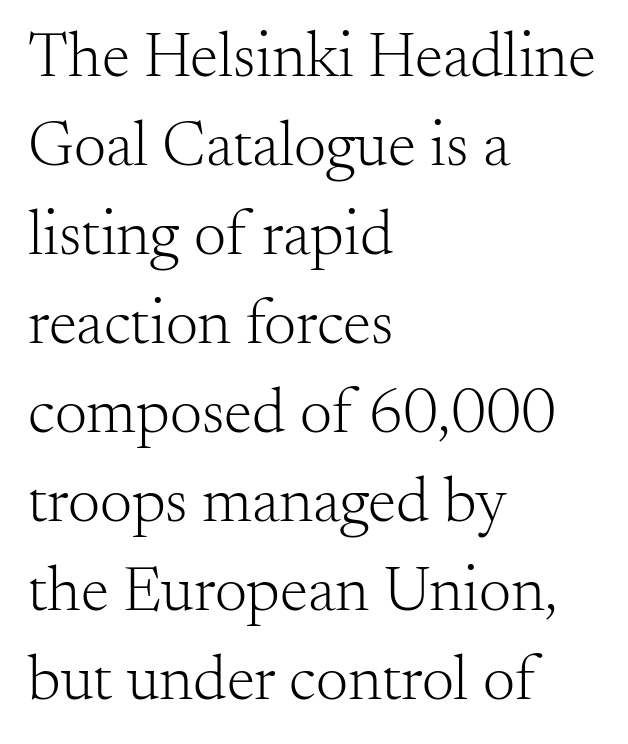
The rendering uses natural spacing where letterforms have individual widths. Do the letters lean? They stand straight. Each row of text sits above clean, open space. If you measured baseline to baseline, you'd find a middling distance. Heft: none added — not bold. Students, note that the glyphs here touch the page at normal intervals.
